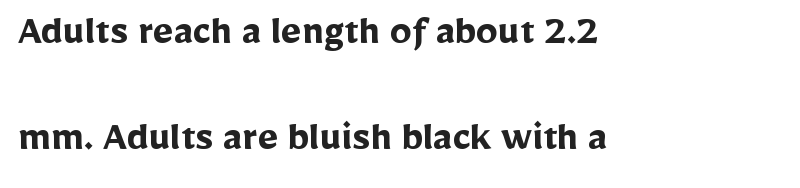
The text block is weighted toward the left margin, trailing off unevenly rightward. Compared with typical paragraphs, the rows here are farther apart. A typesetter would label this face a sans. If you drew a line through each stem, it would be perfectly vertical. This sample has the flowing, uneven cadence of proportional lettering. Caption: standard tracking, unaltered.
